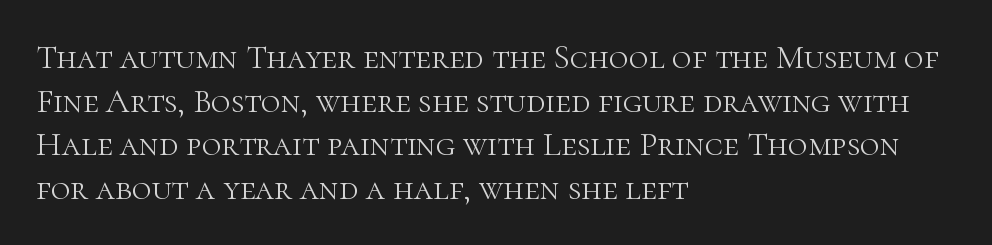
{"serif": "yes", "italic": "no", "bold": "no", "weight": "light", "width": "normal", "stroke_contrast": "high", "x_height": "medium", "monospaced": "no", "underline": "no", "align": "left", "line_spacing": "normal", "line_spacing_ratio": 1.28, "letter_spacing": "normal", "letter_spacing_em": 0.0, "glyph_px": 34}
